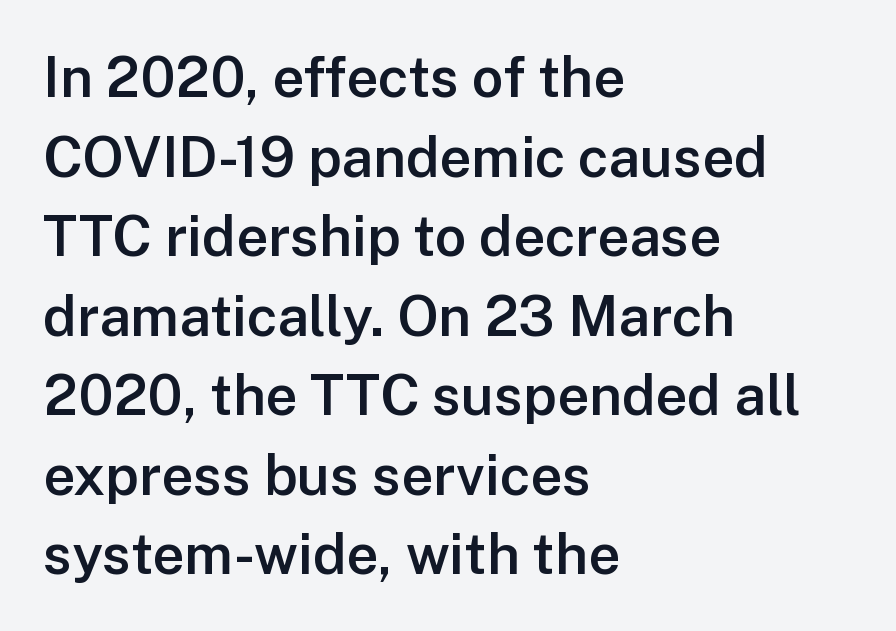
{"serif": "no", "italic": "no", "bold": "semi", "weight": "semibold", "width": "normal", "stroke_contrast": "low", "x_height": "medium", "monospaced": "no", "underline": "no", "align": "left", "line_spacing": "normal", "line_spacing_ratio": 1.42, "letter_spacing": "normal", "letter_spacing_em": 0.0, "glyph_px": 56}
